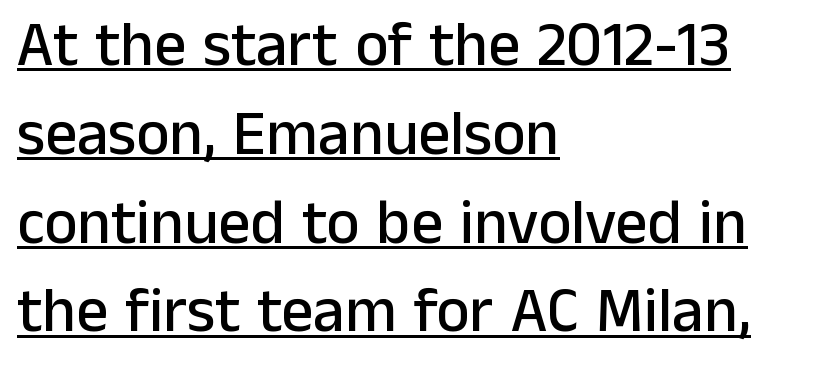
You could not count columns in this text — the font is proportionally spaced. Leading matches the norm, producing a regular column. Style check: upright. Notice how a bar underscores the lettering throughout. Horizontally, the lines are justified to the leading edge only. Each word holds together tightly as a unit, with standard inter-letter gaps.
